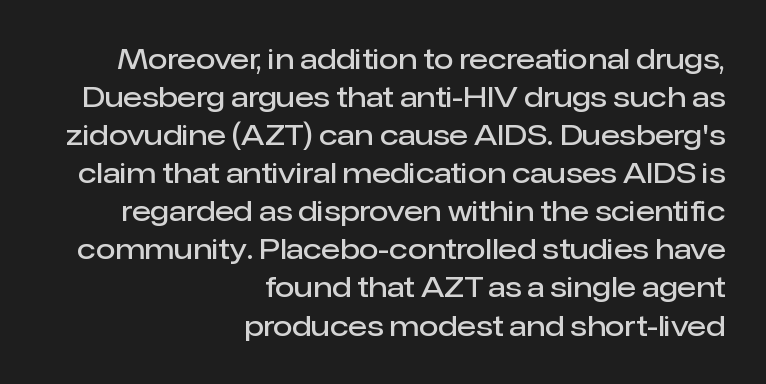
Q: Is the text bold? A: Semi-bold.
Q: Is the text italic (slanted)? A: No, it is upright.
Q: Is the typeface a serif or a sans-serif typeface? A: Sans-serif.
Q: Is the text underlined? A: No.
Q: How is the paragraph aligned? A: Right-aligned.
Q: Is the spacing between letters normal or unusually wide? A: Normal.
Q: Is the spacing between lines tight, normal or loose? A: Normal.
Q: Width (condensed, normal, or wide)? A: Normal.
Q: Stroke contrast? A: Low.
Q: x-height? A: Medium.
Q: Monospaced? A: No.
